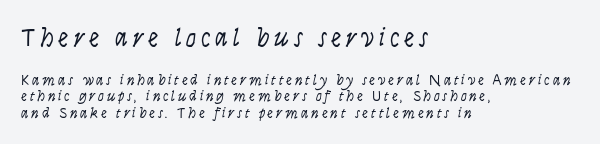
Q: Is the text bold? A: No.
Q: Is the text italic (slanted)? A: Yes.
Q: Is the text underlined? A: No.
Q: How is the paragraph aligned? A: Left-aligned.
Q: Is the spacing between lines tight, normal or loose? A: Tight.
Q: Which block of text is set in a larger size, the first (top) or the second (bottom)? A: The first (top) one.
